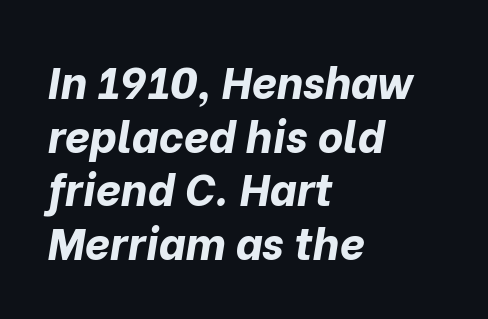
Proportional: the letters do not fall into vertical columns. Its strokes are broad and dark, the hallmark of bold type. The gaps between neighbouring characters are ordinary and unremarkable. Reading down the block, your eye returns to a fixed left position each line.
